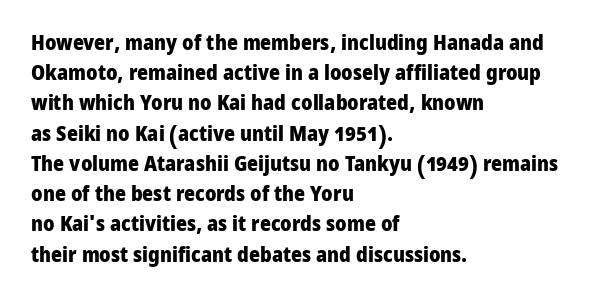
{"italic": "no", "bold": "yes", "underline": "no", "align": "left", "line_spacing": "normal", "line_spacing_ratio": 1.44, "letter_spacing": "normal", "letter_spacing_em": 0.0, "glyph_px": 21}
